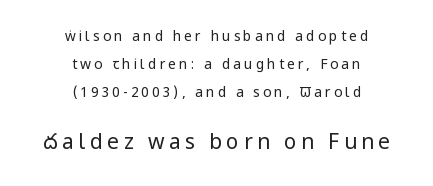
The image shows 21 px text type, upright; set centered, loose line spacing (2.0x), unusually wide letter spacing (+0.21 em), not underlined; the second (bottom) block is 1.5x larger.
